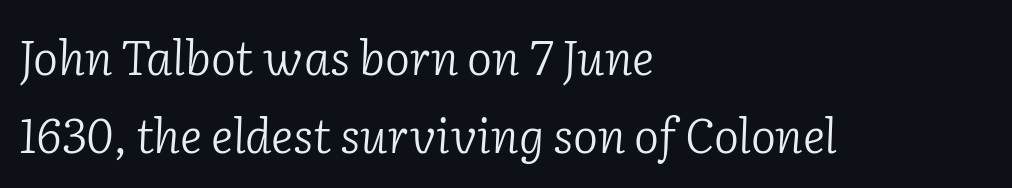
Q: Is the text bold? A: No.
Q: Is the text italic (slanted)? A: Yes, it leans right by about 2 degrees.
Q: Is the typeface a serif or a sans-serif typeface? A: Serif.
Q: Is the text underlined? A: No.
Q: How is the paragraph aligned? A: Left-aligned.
Q: Is the spacing between letters normal or unusually wide? A: Normal.
Q: Is the spacing between lines tight, normal or loose? A: Normal.
Q: Width (condensed, normal, or wide)? A: Normal.
Q: Stroke contrast? A: Low.
Q: x-height? A: Medium.
Q: Monospaced? A: No.
